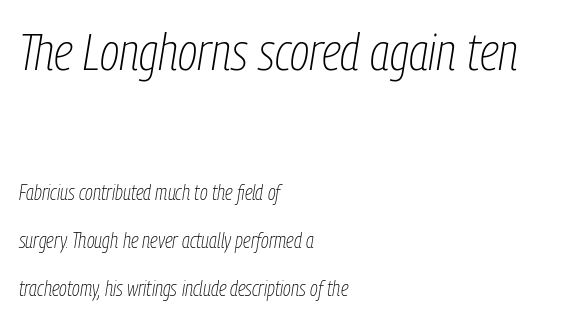
Each letter keeps its own natural width here, so spacing adapts to shape. The letters look calm and open, with moderate or lighter stems. Block one is the big one; block two sits smaller underneath. How are the letters spaced? Ordinarily, with no added tracking. Quick note: underline off. The face used here has a pronounced slope to its letters.
